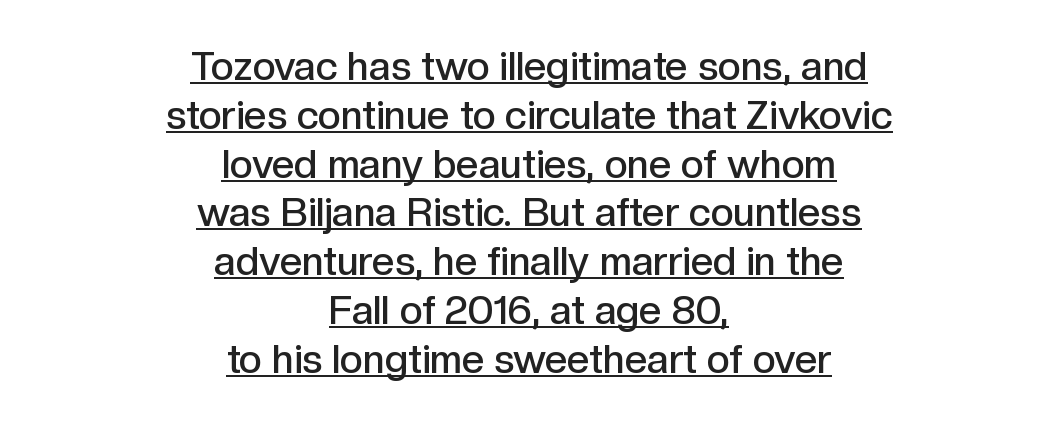
It's the straight-up-and-down kind of type. Does the copy run flush right? No — it is centered line by line. The letterforms sit shoulder to shoulder at normal distance. Unlike a traditional serif, this face leaves its strokes unadorned.
